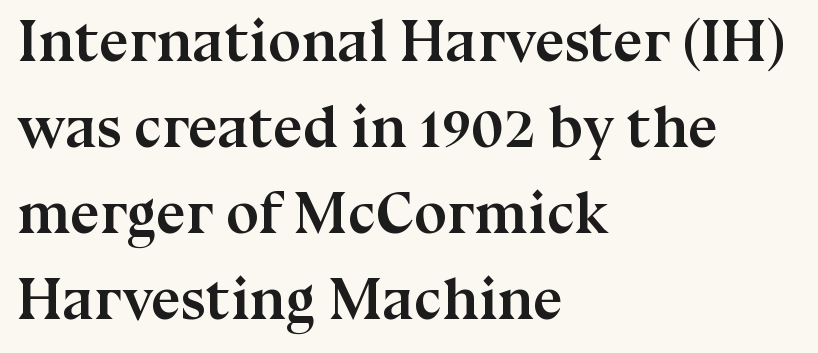
Q: Is the text bold? A: Yes.
Q: Is the text italic (slanted)? A: No, it is upright.
Q: Is the typeface a serif or a sans-serif typeface? A: Serif.
Q: Is the text underlined? A: No.
Q: How is the paragraph aligned? A: Left-aligned.
Q: Is the spacing between letters normal or unusually wide? A: Normal.
Q: Is the spacing between lines tight, normal or loose? A: Normal.
Q: Width (condensed, normal, or wide)? A: Normal.
Q: Stroke contrast? A: Medium.
Q: x-height? A: Medium.
Q: Monospaced? A: No.
